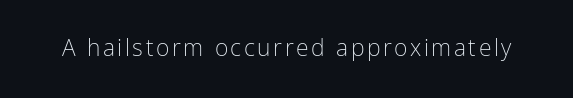
Q: Is the text bold? A: No.
Q: Is the text italic (slanted)? A: No, it is upright.
Q: Is the text underlined? A: No.
